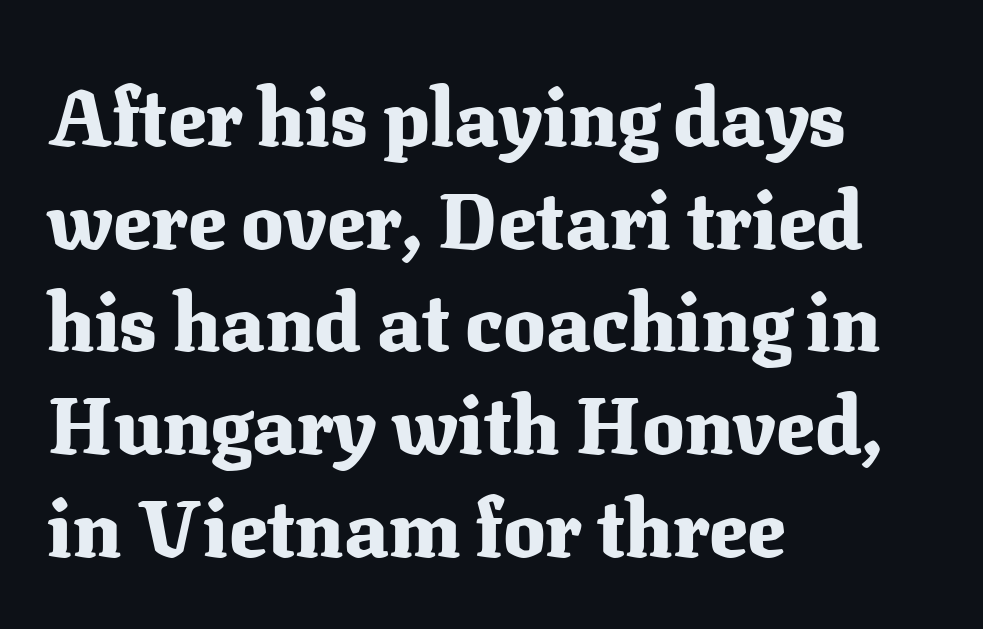
Q: Is the text bold? A: Yes.
Q: Is the text italic (slanted)? A: No, it is upright.
Q: Is the typeface a serif or a sans-serif typeface? A: Serif.
Q: Is the text underlined? A: No.
Q: How is the paragraph aligned? A: Left-aligned.
Q: Is the spacing between letters normal or unusually wide? A: Normal.
Q: Is the spacing between lines tight, normal or loose? A: Normal.
Q: Width (condensed, normal, or wide)? A: Normal.
Q: Stroke contrast? A: Medium.
Q: x-height? A: Medium.
Q: Monospaced? A: No.
